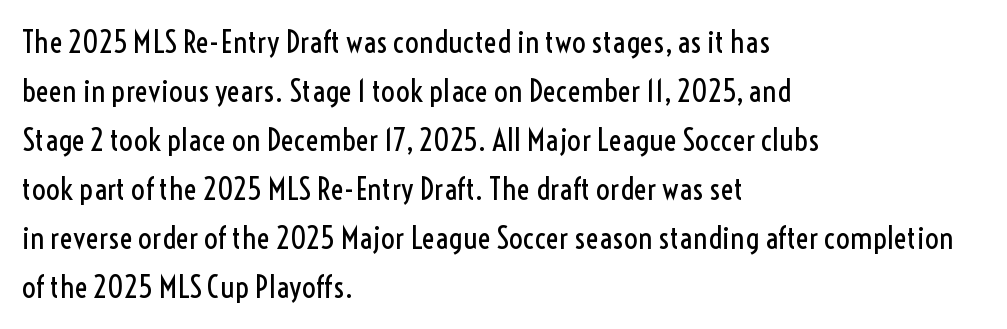
{"serif": "no", "italic": "no", "bold": "no", "weight": "regular", "width": "condensed", "x_height": "medium", "monospaced": "no", "underline": "no", "align": "left", "line_spacing": "normal", "line_spacing_ratio": 1.58, "letter_spacing": "normal", "letter_spacing_em": 0.0, "glyph_px": 31}
